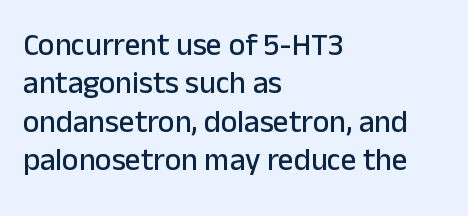
Q: Is the text italic (slanted)? A: No, it is upright.
Q: Is the typeface a serif or a sans-serif typeface? A: Sans-serif.
Q: Is the text underlined? A: No.
Q: How is the paragraph aligned? A: Left-aligned.
Q: Is the spacing between letters normal or unusually wide? A: Normal.
Q: Width (condensed, normal, or wide)? A: Normal.
Q: Stroke contrast? A: Low.
Q: x-height? A: Medium.
Q: Monospaced? A: No.
